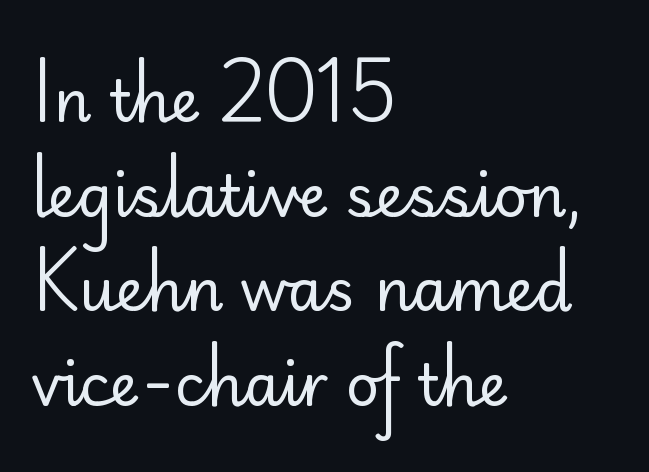
The image shows 58 px regular-weight sans-serif type, upright; set left-aligned, normal line spacing (1.63x), normal letter spacing, not underlined; low stroke contrast and a small x-height.
